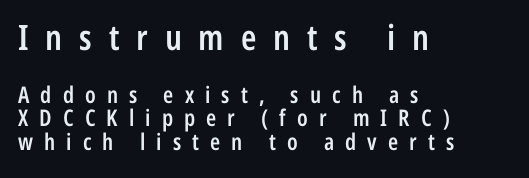
The image shows 35 px semibold, condensed sans-serif type, upright; set left-aligned, tight line spacing (1.02x), unusually wide letter spacing (+0.48 em), not underlined; the first (top) block is 1.52x larger; low stroke contrast and a medium x-height.
